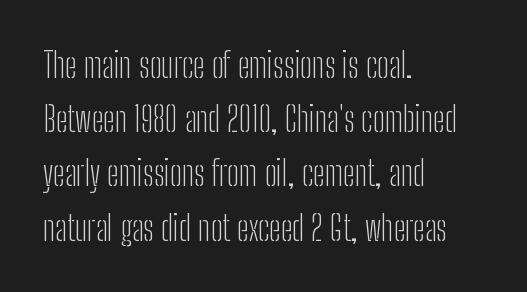
{"serif": "no", "italic": "no", "bold": "no", "weight": "light", "width": "condensed", "stroke_contrast": "low", "x_height": "medium", "monospaced": "no", "underline": "no", "align": "left", "line_spacing": "normal", "line_spacing_ratio": 1.55, "letter_spacing": "normal", "letter_spacing_em": 0.0, "glyph_px": 35}
